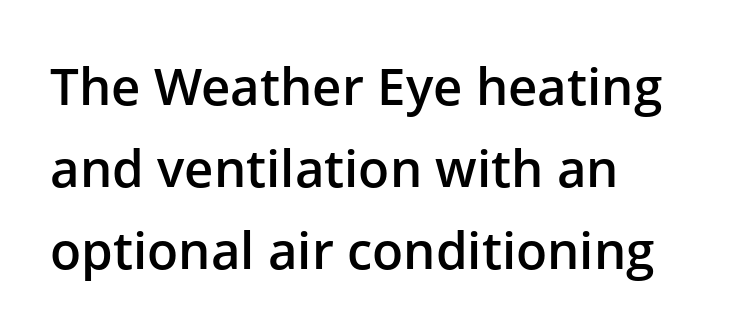
The image shows 51 px semibold sans-serif type, upright; set left-aligned, normal line spacing (1.61x), normal letter spacing, not underlined; low stroke contrast and a medium x-height.
